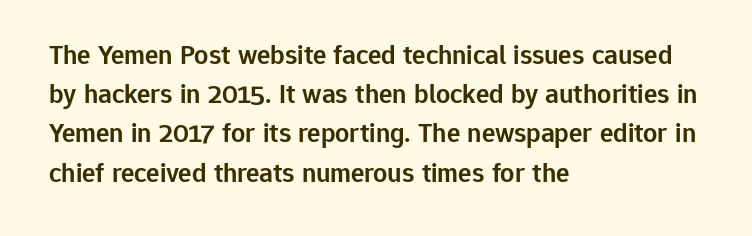
Standard letterfit; no display-style spreading of the glyphs. You could not count columns in this text — the font is proportionally spaced. These lines stack with their left ends in a neat column. Look at the bottom of the vertical strokes: they stop flat, with no serifs. This block has exactly the height ordinary leading produces. The letters stand straight up with perfectly vertical stems.
